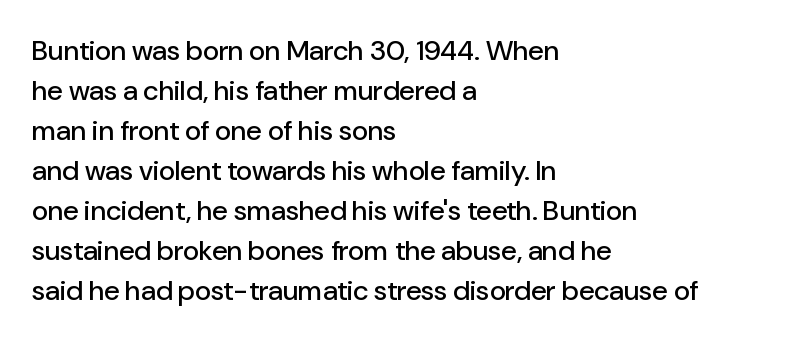
Q: Is the text italic (slanted)? A: No, it is upright.
Q: Is the typeface a serif or a sans-serif typeface? A: Sans-serif.
Q: Is the text underlined? A: No.
Q: How is the paragraph aligned? A: Left-aligned.
Q: Is the spacing between letters normal or unusually wide? A: Normal.
Q: Is the spacing between lines tight, normal or loose? A: Normal.
Q: Width (condensed, normal, or wide)? A: Normal.
Q: Stroke contrast? A: Low.
Q: x-height? A: Medium.
Q: Monospaced? A: No.
